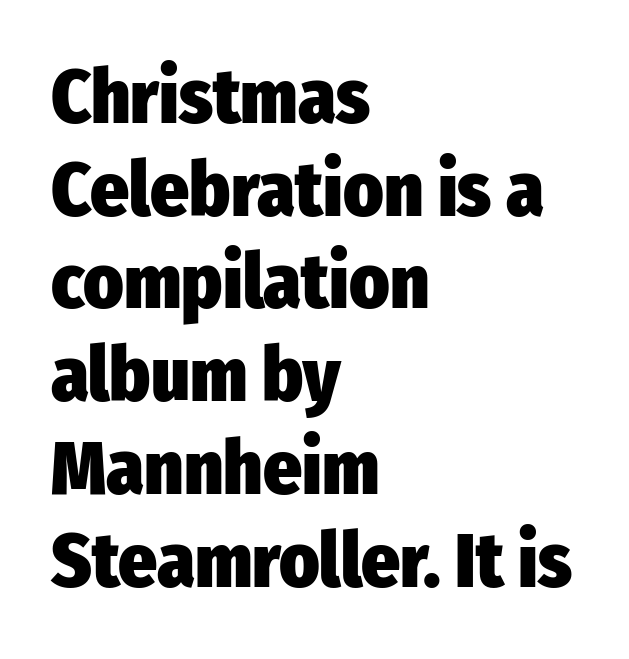
The image shows 76 px heavy, condensed sans-serif type, upright; set left-aligned, line spacing 1.22x, normal letter spacing, not underlined; low stroke contrast and a medium x-height.
